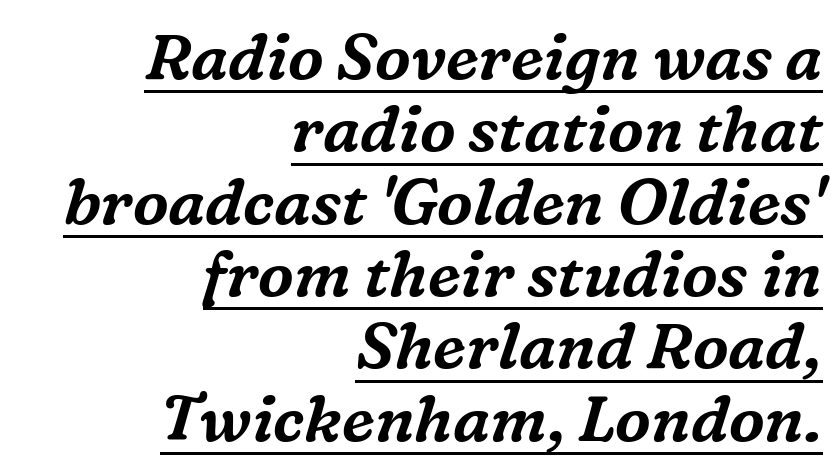
In terms of leading, this rendering errs on the cramped side. Casual observation: everything's shoved over to the right. Typographically, this falls in the serif category. Quick note: italic. Does a line run under the words? Yes, clearly. Tracking here is standard; glyphs follow each other at the usual distance.
